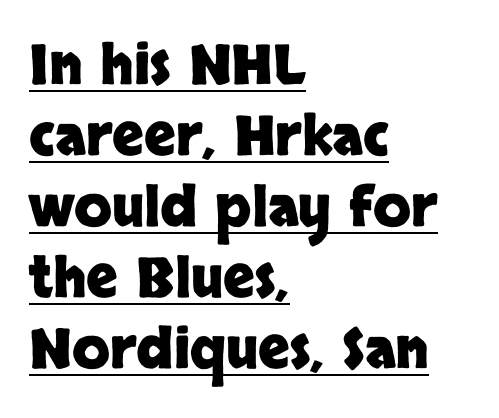
The image shows 55 px heavy sans-serif type, upright; set left-aligned, normal line spacing (1.29x), normal letter spacing, underlined; low stroke contrast and a large x-height.
